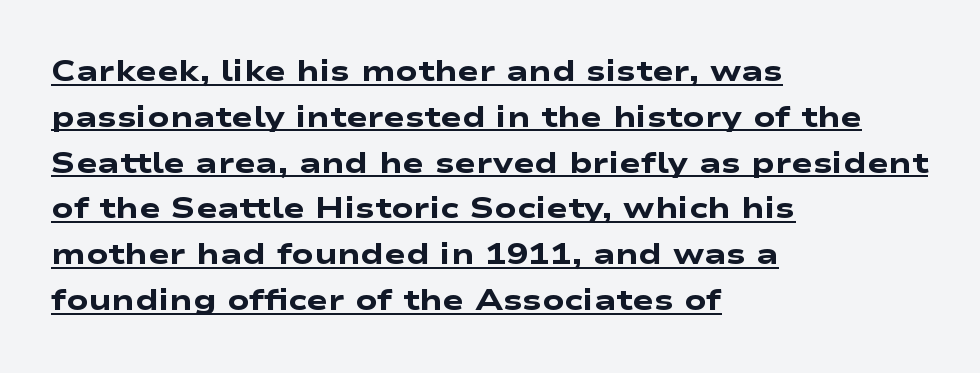
The image shows 29 px heavy, wide sans-serif type; set left-aligned, normal line spacing (1.58x), normal letter spacing, underlined; low stroke contrast and a medium x-height.
